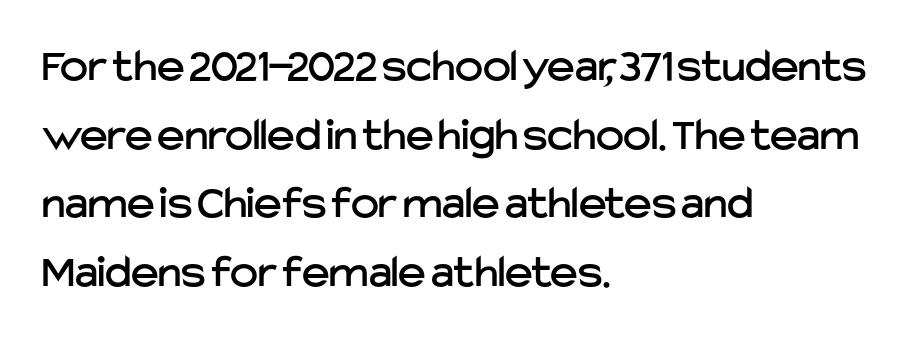
{"serif": "no", "italic": "no", "width": "normal", "stroke_contrast": "low", "x_height": "medium", "monospaced": "no", "underline": "no", "align": "left", "line_spacing": "normal", "line_spacing_ratio": 1.46, "letter_spacing": "normal", "letter_spacing_em": 0.0, "glyph_px": 47}
